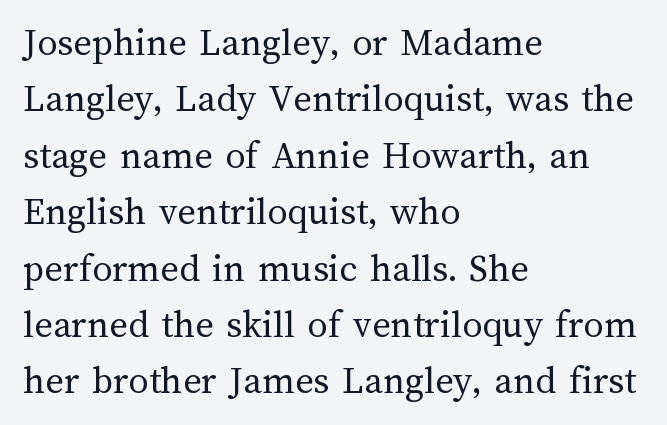
The image shows 40 px regular-weight type, upright; set left-aligned, normal line spacing (1.41x), normal letter spacing, not underlined; medium stroke contrast and a medium x-height.
